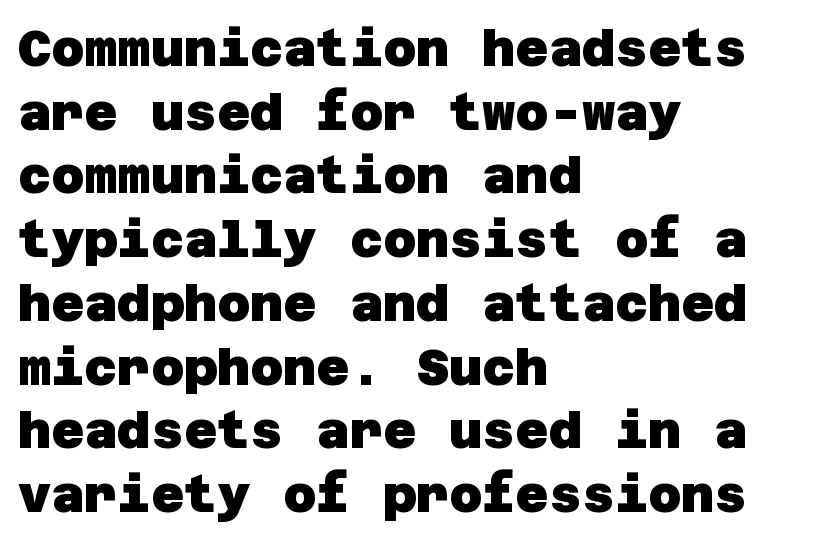
The image shows 51 px heavy sans-serif type; set left-aligned, normal line spacing (1.25x), normal letter spacing, not underlined; low stroke contrast and a large x-height.
